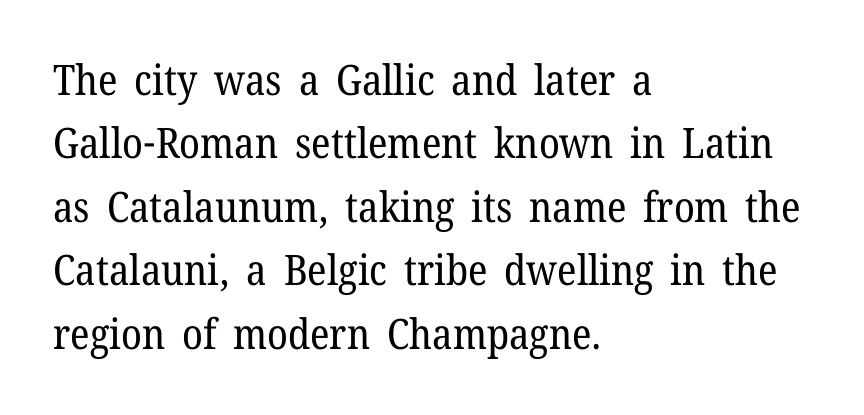
Students, note that the glyphs here touch the page at normal intervals. The lettering holds an erect, upright posture throughout. These lines stack with their left ends in a neat column. No extra ink here — the face is not bold. Regarding serifs, this sample has them. The rendering uses natural spacing where letterforms have individual widths.
